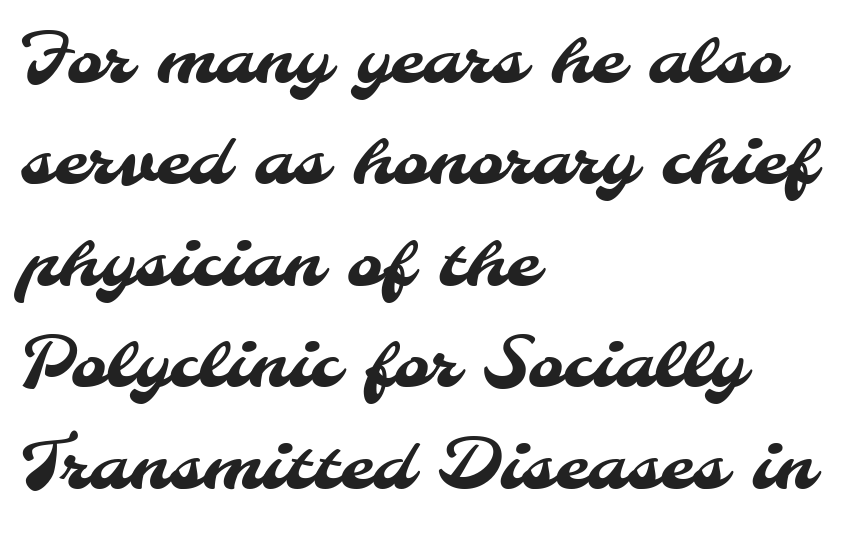
{"serif": "no", "width": "normal", "stroke_contrast": "medium", "x_height": "small", "monospaced": "no", "underline": "no", "align": "left", "line_spacing": "normal", "line_spacing_ratio": 1.47, "letter_spacing": "normal", "letter_spacing_em": 0.0, "glyph_px": 69}
